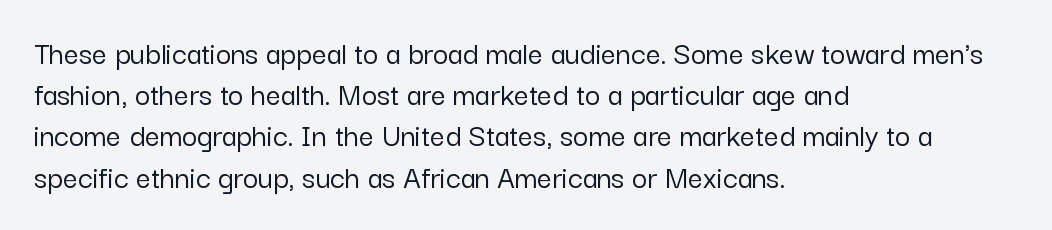
{"serif": "no", "italic": "no", "width": "normal", "stroke_contrast": "low", "x_height": "medium", "monospaced": "no", "underline": "no", "align": "left", "line_spacing": "normal", "line_spacing_ratio": 1.25, "letter_spacing": "normal", "letter_spacing_em": 0.0, "glyph_px": 33}
